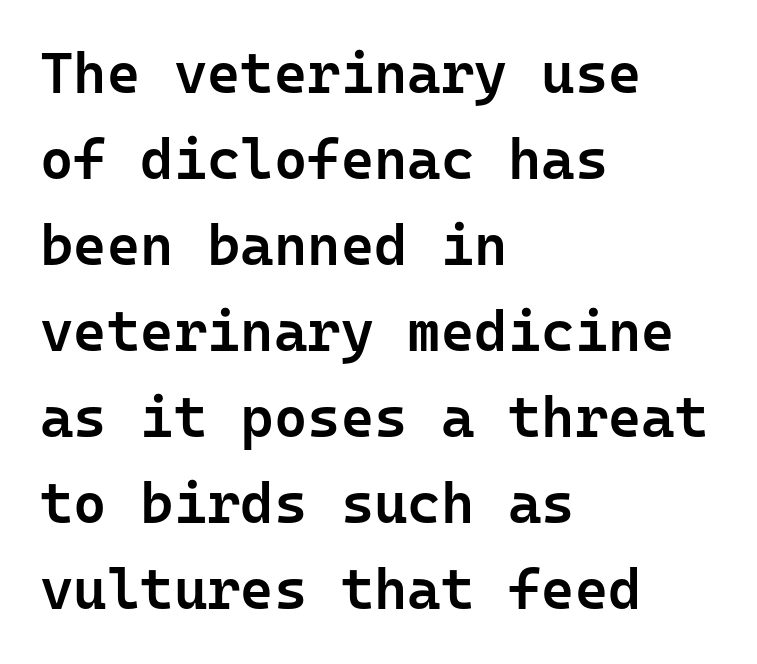
The image shows 57 px semibold sans-serif type, upright, monospaced; set left-aligned, normal line spacing (1.51x), normal letter spacing, not underlined; low stroke contrast and a medium x-height.
